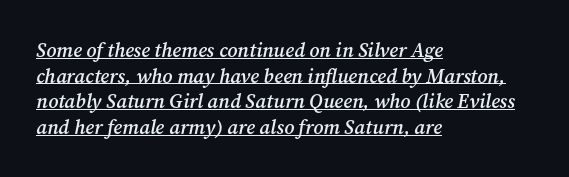
Style check: oblique. A typesetter would call this zero additional tracking. As a designer I'd log this as weight 600, semibold. Rows of type keep a routine distance in the vertical direction. Caption: lettering with a line underneath.
